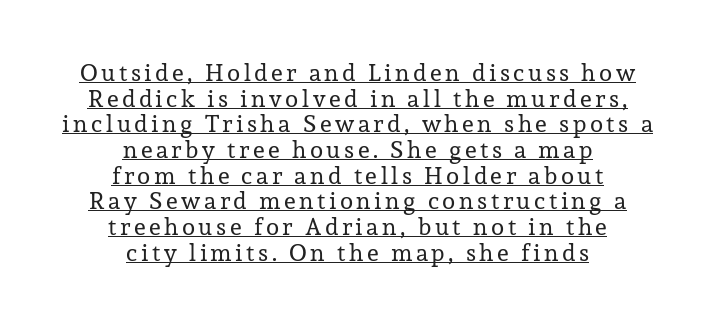
Q: Is the text bold? A: No.
Q: Is the text italic (slanted)? A: No, it is upright.
Q: Is the text underlined? A: Yes.
Q: How is the paragraph aligned? A: Centered.
Q: Is the spacing between lines tight, normal or loose? A: Tight.
